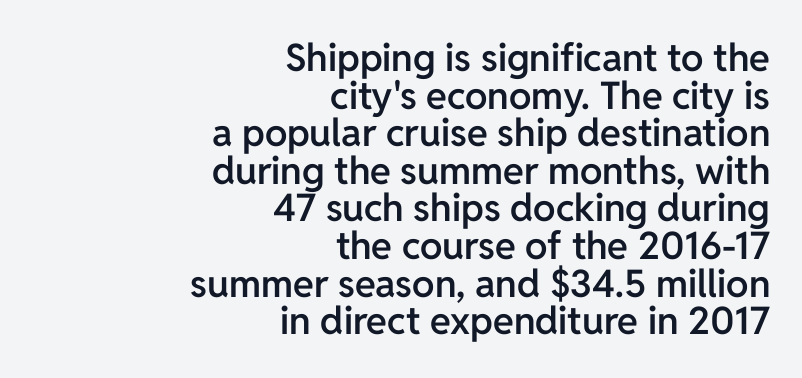
What kind of face is this? One without serifs — a sans. Has an underline been added? It has not. This sample uses an upright cut, with every glyph sitting square on the baseline. The rendering uses a small line-height, squeezing the rows. Students, note that the glyphs here touch the page at normal intervals.
